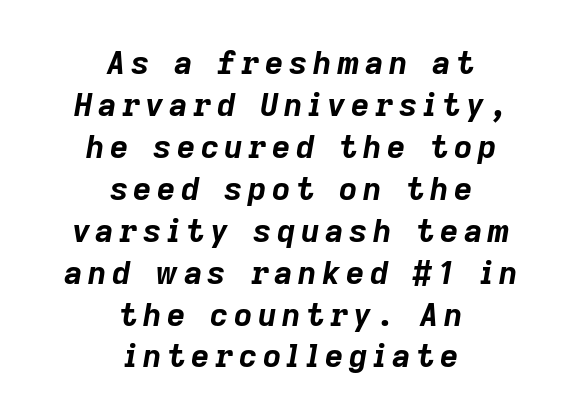
Alignment: centered. Decoration check: the copy has no underline. You can tell it's italic because the verticals aren't actually vertical. Does the leading feel generous? No, just average. The passage shown is typed in a proportional face where columns would drift.
